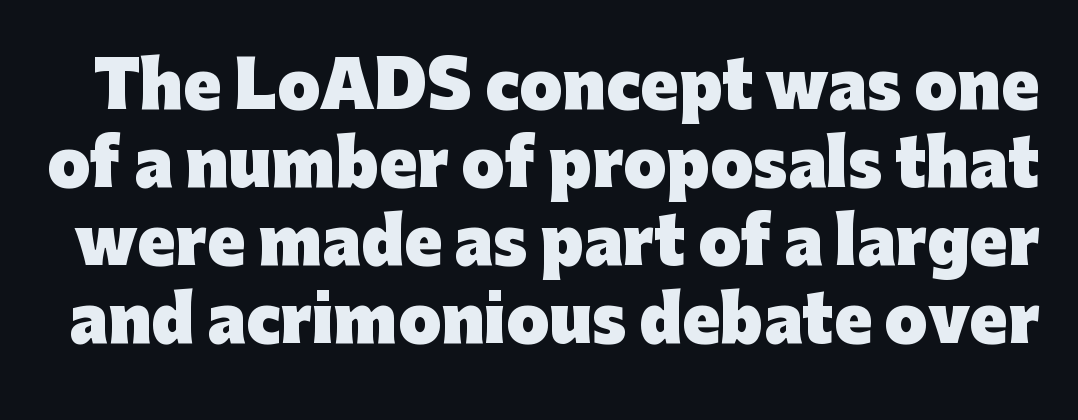
{"serif": "no", "italic": "no", "bold": "yes", "weight": "heavy", "width": "normal", "stroke_contrast": "low", "x_height": "medium", "monospaced": "no", "underline": "no", "line_spacing": "normal", "line_spacing_ratio": 1.26, "letter_spacing": "normal", "letter_spacing_em": 0.0, "glyph_px": 62}
